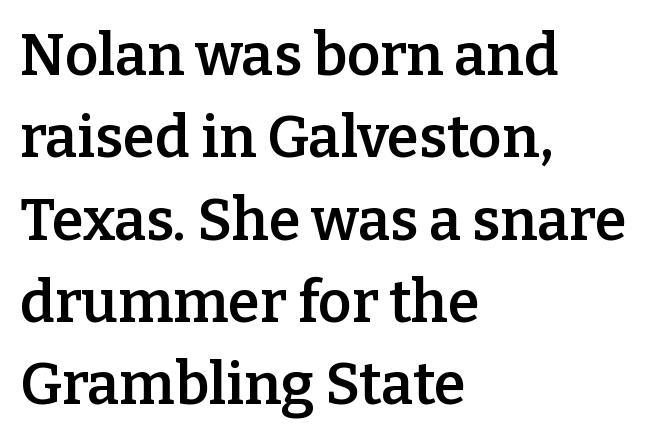
{"serif": "yes", "italic": "no", "bold": "semi", "weight": "semibold", "width": "normal", "stroke_contrast": "low", "x_height": "medium", "monospaced": "no", "underline": "no", "align": "left", "line_spacing": "normal", "line_spacing_ratio": 1.42, "letter_spacing": "normal", "letter_spacing_em": 0.0, "glyph_px": 58}
